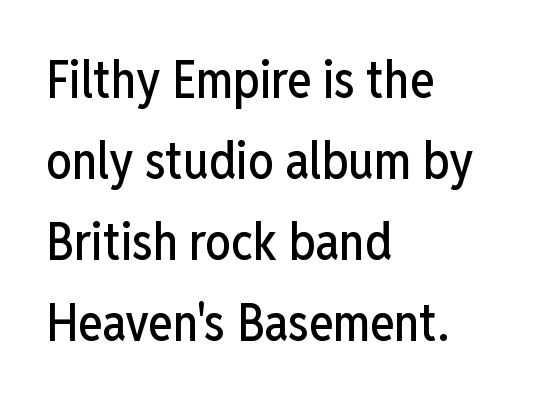
Q: Is the text italic (slanted)? A: No, it is upright.
Q: Is the typeface a serif or a sans-serif typeface? A: Sans-serif.
Q: Is the text underlined? A: No.
Q: How is the paragraph aligned? A: Left-aligned.
Q: Is the spacing between letters normal or unusually wide? A: Normal.
Q: Is the spacing between lines tight, normal or loose? A: Normal.
Q: Width (condensed, normal, or wide)? A: Condensed.
Q: Stroke contrast? A: Low.
Q: x-height? A: Medium.
Q: Monospaced? A: No.
